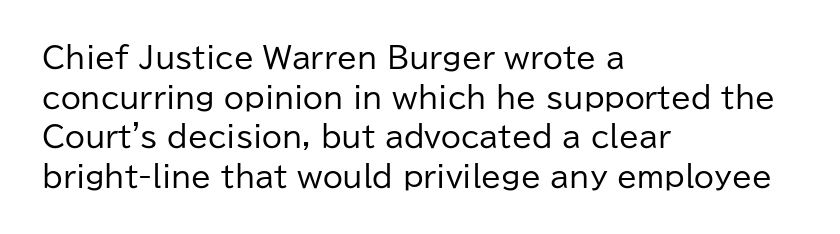
{"serif": "no", "italic": "no", "bold": "no", "weight": "regular", "width": "normal", "stroke_contrast": "low", "x_height": "medium", "monospaced": "no", "underline": "no", "align": "left", "line_spacing": "normal", "line_spacing_ratio": 1.37, "letter_spacing": "normal", "letter_spacing_em": 0.0, "glyph_px": 29}
